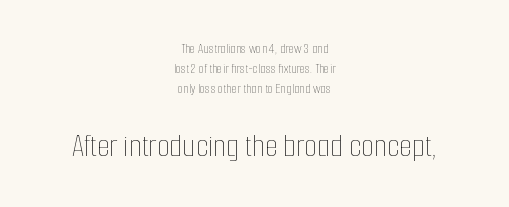
{"italic": "no", "bold": "no", "weight": "thin", "width": "condensed", "stroke_contrast": "low", "x_height": "medium", "monospaced": "no", "underline": "no", "align": "center", "line_spacing": "normal", "line_spacing_ratio": 1.42, "letter_spacing": "normal", "letter_spacing_em": 0.0, "larger_block": "second", "size_ratio": 2.36, "glyph_px": 33}
